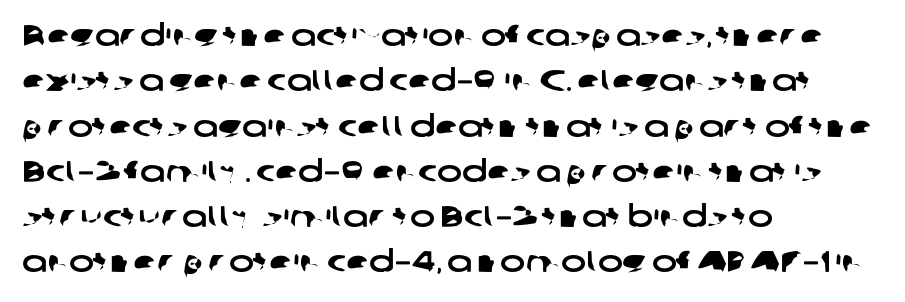
Q: Is the typeface a serif or a sans-serif typeface? A: Sans-serif.
Q: Is the text underlined? A: No.
Q: How is the paragraph aligned? A: Left-aligned.
Q: Is the spacing between letters normal or unusually wide? A: Normal.
Q: Is the spacing between lines tight, normal or loose? A: Normal.
Q: Width (condensed, normal, or wide)? A: Wide.
Q: Stroke contrast? A: Low.
Q: x-height? A: Medium.
Q: Monospaced? A: No.
